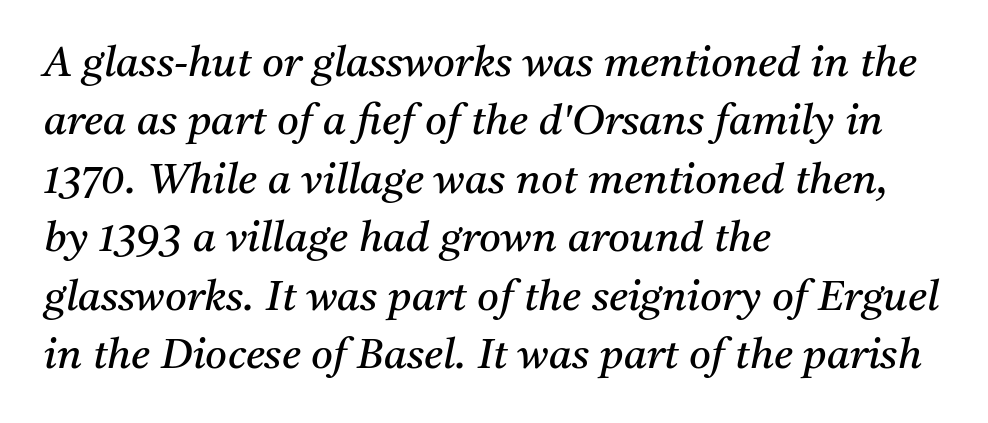
The image shows 42 px regular-weight serif type, italic (leaning right); set left-aligned, normal line spacing (1.39x), normal letter spacing, not underlined; medium stroke contrast and a medium x-height.
